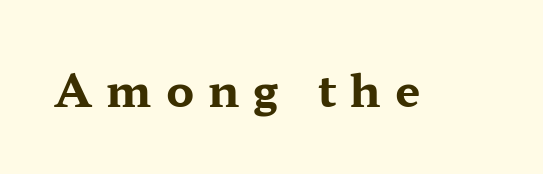
Words float on clear page, feet unadorned. I'd call this a serif setting — the letters wear small feet. Students, this is bold: see how much ink each stroke carries. The face used here is proportionally spaced, like ordinary book or web type. Vertical strokes here are truly vertical. The line texture is sparse and dotted thanks to wide tracking.
